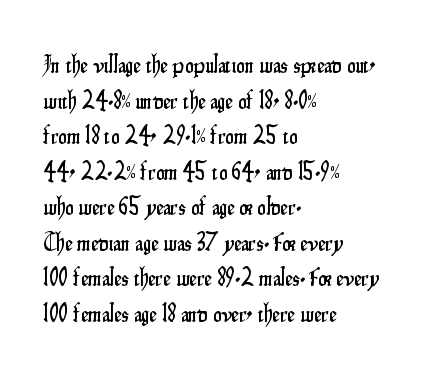
{"italic": "no", "underline": "no", "align": "left", "line_spacing": "normal", "line_spacing_ratio": 1.48, "letter_spacing": "normal", "letter_spacing_em": 0.0, "glyph_px": 24}
